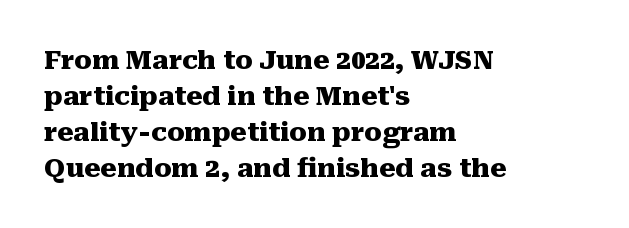
Weight: bold. Inter-character spacing is left at the font's built-in metrics. Check the space under the baseline: it is left empty. These lines sit exactly where default settings would place them. Compared with a centered layout, this one pins lines to the left instead.
